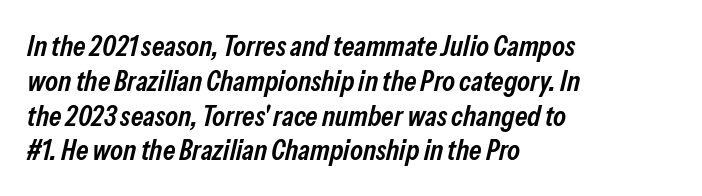
The image shows 29 px semibold, condensed type, italic (leaning right); set left-aligned, line spacing 1.2x, normal letter spacing, not underlined; low stroke contrast and a medium x-height.
